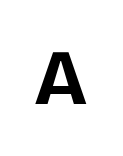
The letters stand upright; this is a roman face. Beneath every word, the page is bare. The glyphs in this specimen are sans serif. A typesetter would call this proportional, since set widths differ per character. The font is running at its bold setting.
